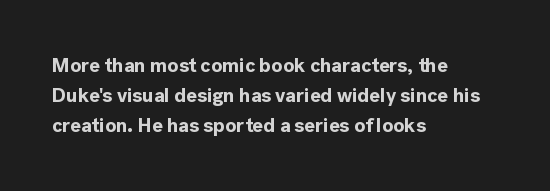
The image shows 20 px bold type, upright; set left-aligned, normal line spacing (1.51x), normal letter spacing, not underlined.
